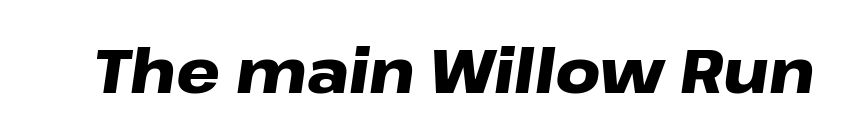
The image shows 62 px heavy, wide type, italic (leaning right); set normal letter spacing, not underlined; low stroke contrast and a medium x-height.
